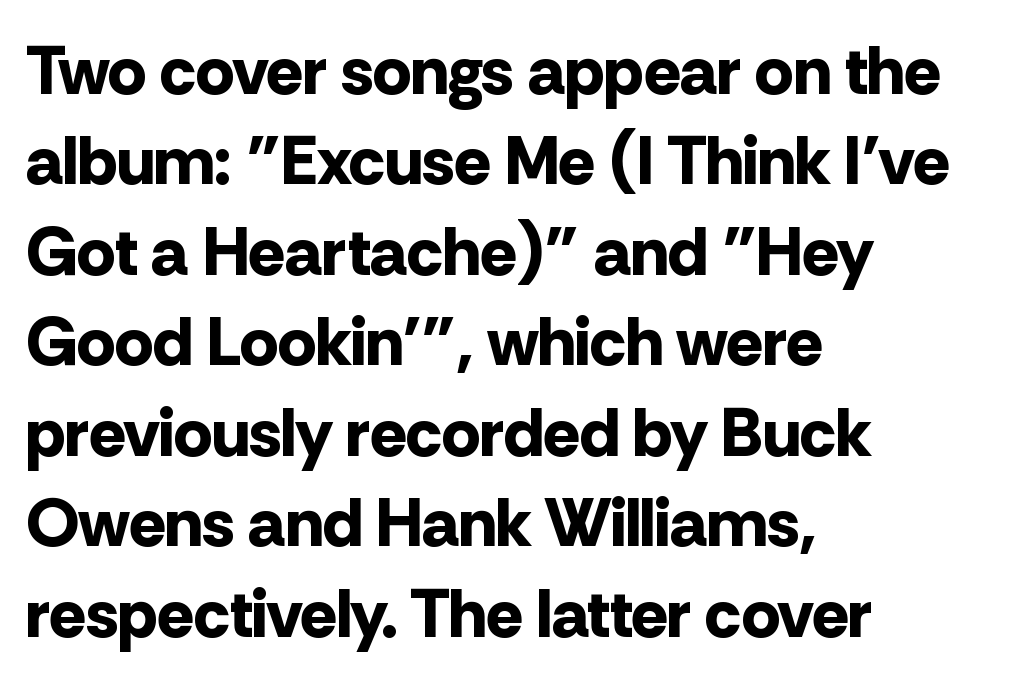
The image shows 68 px bold sans-serif type, upright; set left-aligned, normal line spacing (1.33x), normal letter spacing, not underlined; low stroke contrast and a medium x-height.
